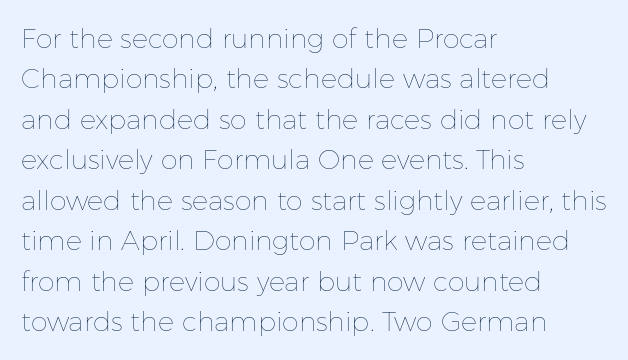
The image shows 27 px text type, upright; set left-aligned, normal line spacing (1.5x), normal letter spacing, not underlined.
